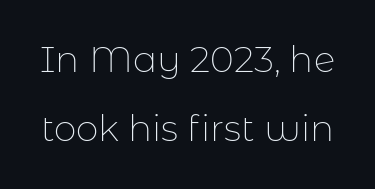
Q: Is the text bold? A: No.
Q: Is the text italic (slanted)? A: No, it is upright.
Q: Is the typeface a serif or a sans-serif typeface? A: Sans-serif.
Q: Is the text underlined? A: No.
Q: Is the spacing between letters normal or unusually wide? A: Normal.
Q: Is the spacing between lines tight, normal or loose? A: Loose.
Q: Width (condensed, normal, or wide)? A: Normal.
Q: Stroke contrast? A: Low.
Q: x-height? A: Medium.
Q: Monospaced? A: No.
